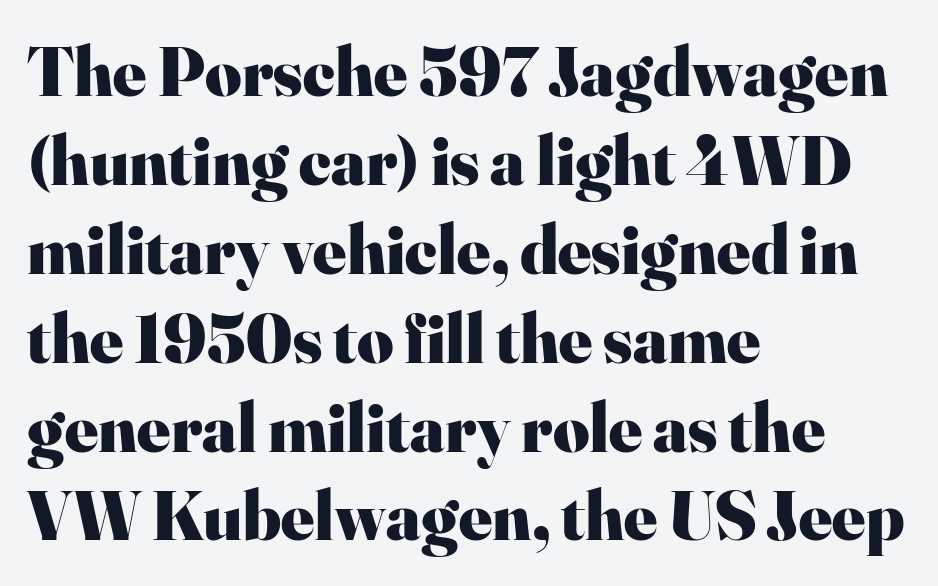
{"serif": "yes", "italic": "no", "bold": "yes", "weight": "heavy", "width": "normal", "stroke_contrast": "high", "x_height": "small", "monospaced": "no", "underline": "no", "align": "left", "line_spacing": "normal", "line_spacing_ratio": 1.27, "letter_spacing": "normal", "letter_spacing_em": 0.0, "glyph_px": 70}
